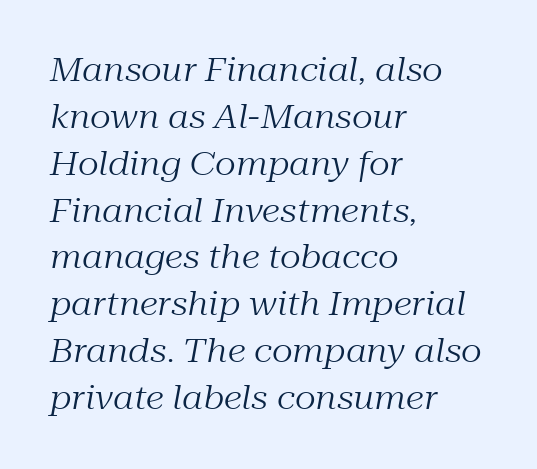
The image shows 33 px regular-weight serif type, italic (leaning right); set left-aligned, normal line spacing (1.42x), normal letter spacing, not underlined; medium stroke contrast and a medium x-height.
